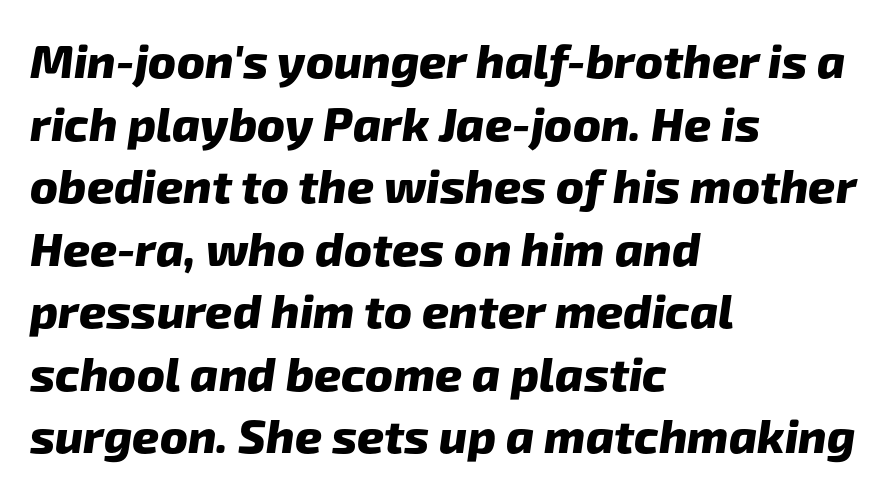
Q: Is the text bold? A: Yes.
Q: Is the typeface a serif or a sans-serif typeface? A: Sans-serif.
Q: Is the text underlined? A: No.
Q: How is the paragraph aligned? A: Left-aligned.
Q: Is the spacing between letters normal or unusually wide? A: Normal.
Q: Is the spacing between lines tight, normal or loose? A: Normal.
Q: Width (condensed, normal, or wide)? A: Normal.
Q: Stroke contrast? A: Low.
Q: x-height? A: Medium.
Q: Monospaced? A: No.
